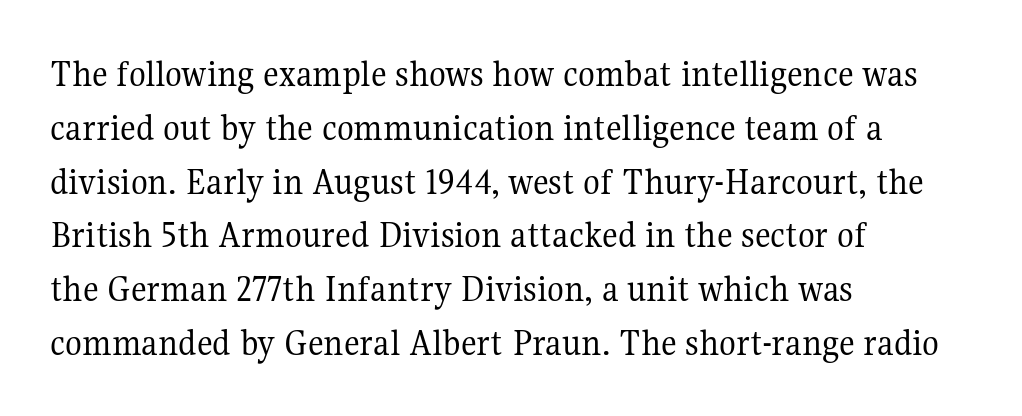
Q: Is the text bold? A: No.
Q: Is the text italic (slanted)? A: No, it is upright.
Q: Is the typeface a serif or a sans-serif typeface? A: Serif.
Q: Is the text underlined? A: No.
Q: How is the paragraph aligned? A: Left-aligned.
Q: Is the spacing between letters normal or unusually wide? A: Normal.
Q: Is the spacing between lines tight, normal or loose? A: Normal.
Q: Width (condensed, normal, or wide)? A: Normal.
Q: Stroke contrast? A: Medium.
Q: x-height? A: Medium.
Q: Monospaced? A: No.
